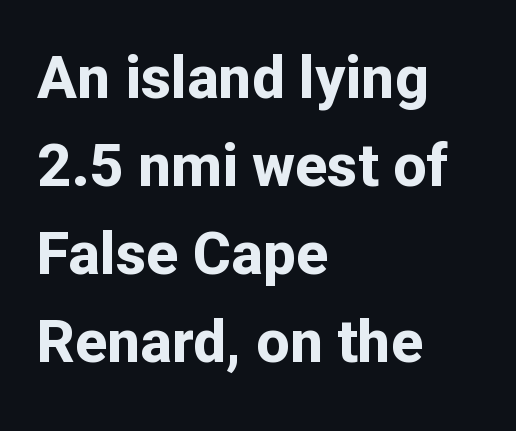
{"serif": "no", "italic": "no", "bold": "yes", "weight": "bold", "width": "normal", "stroke_contrast": "low", "x_height": "medium", "monospaced": "no", "underline": "no", "align": "left", "line_spacing": "normal", "line_spacing_ratio": 1.49, "letter_spacing": "normal", "letter_spacing_em": 0.0, "glyph_px": 59}
